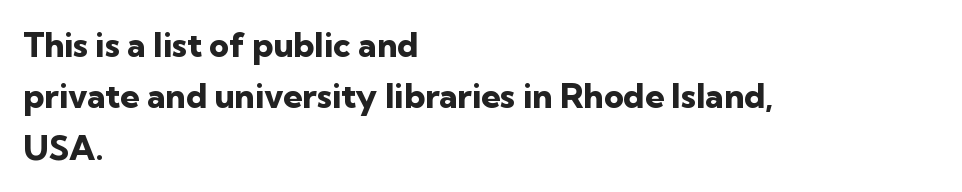
{"serif": "no", "italic": "no", "bold": "yes", "weight": "heavy", "width": "normal", "stroke_contrast": "low", "x_height": "medium", "monospaced": "no", "underline": "no", "align": "left", "line_spacing": "normal", "line_spacing_ratio": 1.51, "letter_spacing": "normal", "letter_spacing_em": 0.0, "glyph_px": 34}
